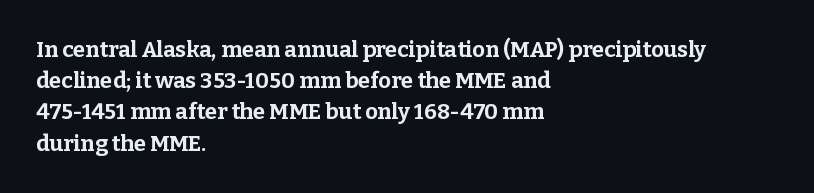
In CSS terms this would be text-align: left. Baseline-to-baseline distance is the conventional proportion of letter height. Notice how the stems are strictly vertical — no italics here. The space beneath each line is pristine and unruled. Spacing between characters is what you'd get straight out of the box. The passage shown is emphatically bold.
